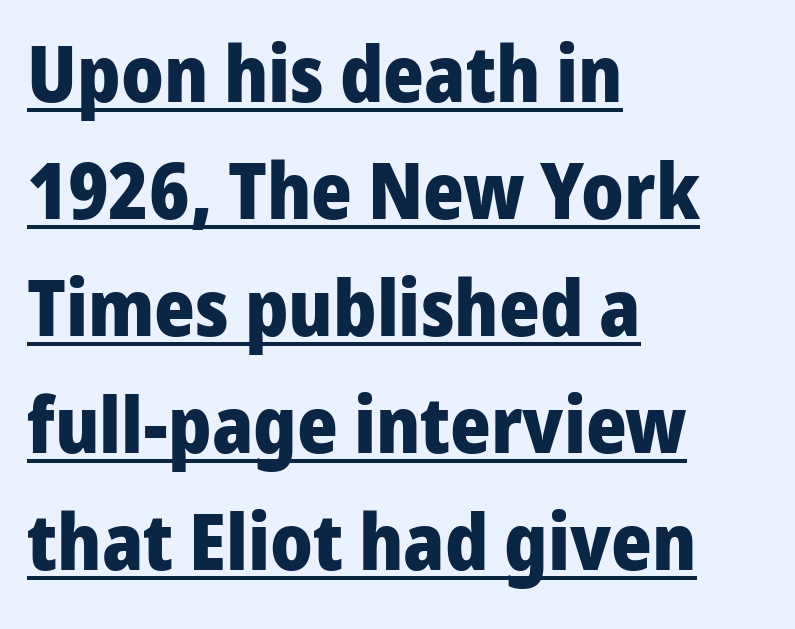
Q: Is the text bold? A: Yes.
Q: Is the text italic (slanted)? A: No, it is upright.
Q: Is the typeface a serif or a sans-serif typeface? A: Sans-serif.
Q: Is the text underlined? A: Yes.
Q: How is the paragraph aligned? A: Left-aligned.
Q: Is the spacing between letters normal or unusually wide? A: Normal.
Q: Is the spacing between lines tight, normal or loose? A: Normal.
Q: Width (condensed, normal, or wide)? A: Normal.
Q: Stroke contrast? A: Low.
Q: x-height? A: Medium.
Q: Monospaced? A: No.
